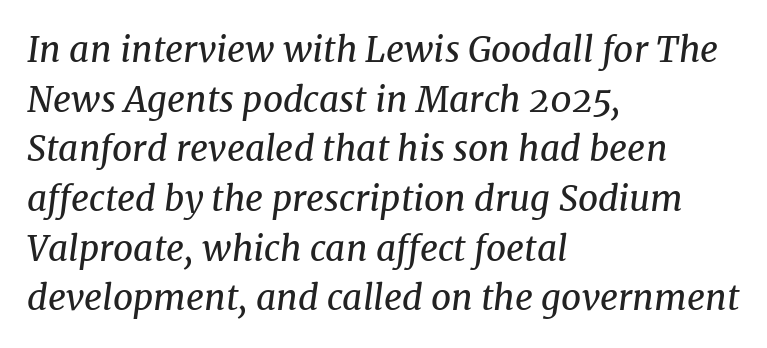
The image shows 35 px regular-weight serif type, italic (leaning right); set left-aligned, normal line spacing (1.42x), normal letter spacing, not underlined; medium stroke contrast and a medium x-height.
